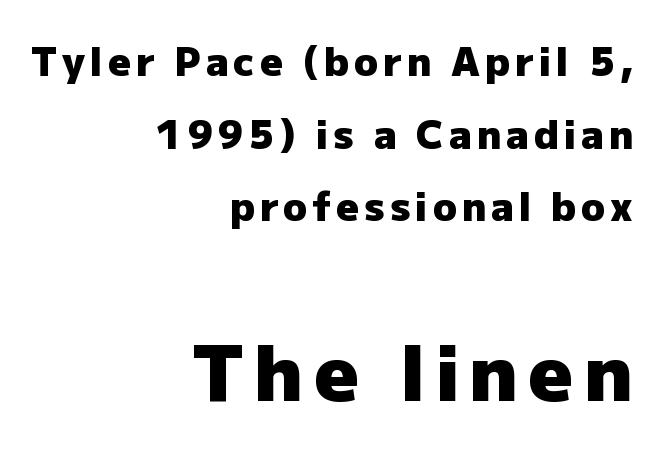
Its strokes are broad and dark, the hallmark of bold type. A bare baseline throughout the passage. The type family on display is of the sans-serif kind. Teacher's note: observe the even right margin — that is flush-right alignment. The rendering uses natural spacing where letterforms have individual widths. This is the regular roman posture of the typeface.
